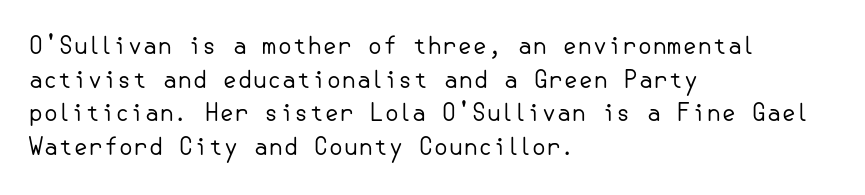
The image shows 24 px text type, upright; set left-aligned, normal line spacing (1.4x), normal letter spacing, not underlined.
